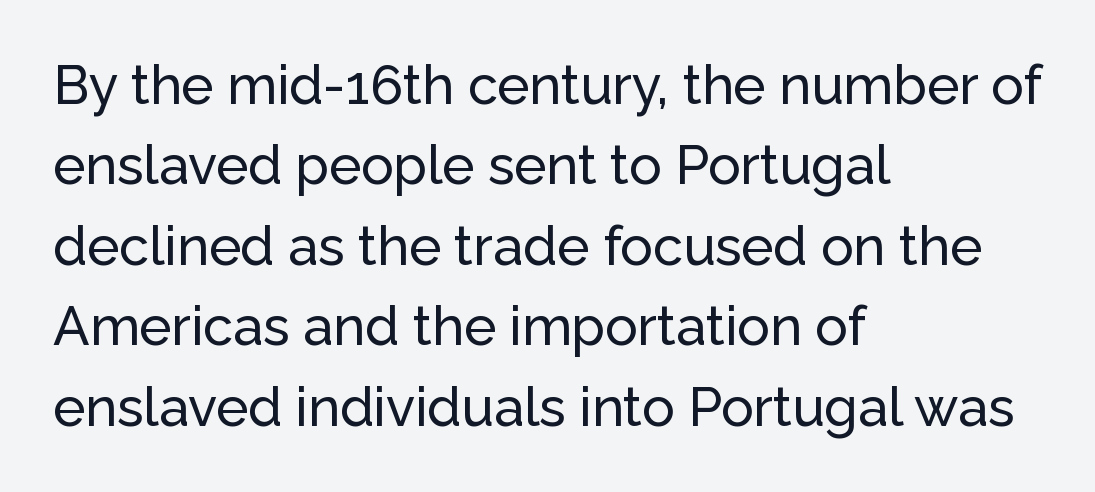
{"serif": "no", "italic": "no", "width": "normal", "stroke_contrast": "low", "x_height": "medium", "monospaced": "no", "underline": "no", "align": "left", "line_spacing": "normal", "line_spacing_ratio": 1.49, "letter_spacing": "normal", "letter_spacing_em": 0.0, "glyph_px": 54}
